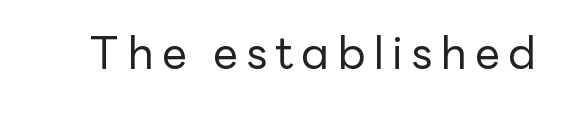
The image shows 45 px regular-weight sans-serif type, upright; set not underlined; low stroke contrast and a medium x-height.
